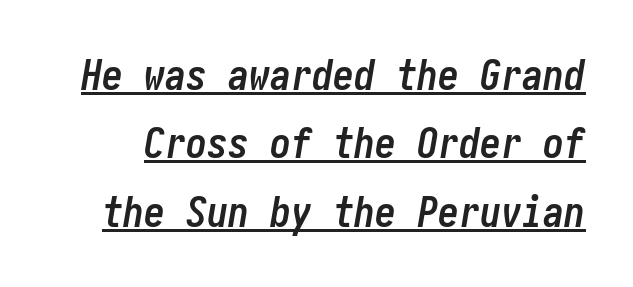
Reading down the column, the eye jumps a familiar distance to each next line. There's an unmistakable incline to the writing here. Typographic density is high because the face is bold. Characters follow at the spacing the type designer built in. The rendering uses the underline text-decoration.
